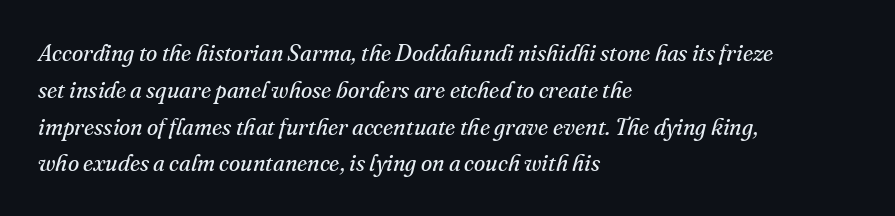
Weight: in the light-to-regular range. Slant detected: the letters are inclined. Descender tails drop into unmarked territory. Inter-character spacing is left at the font's built-in metrics. Notice how the passage keeps a crisp vertical edge on the left only. The passage shown stacks its lines at a standard gap.
